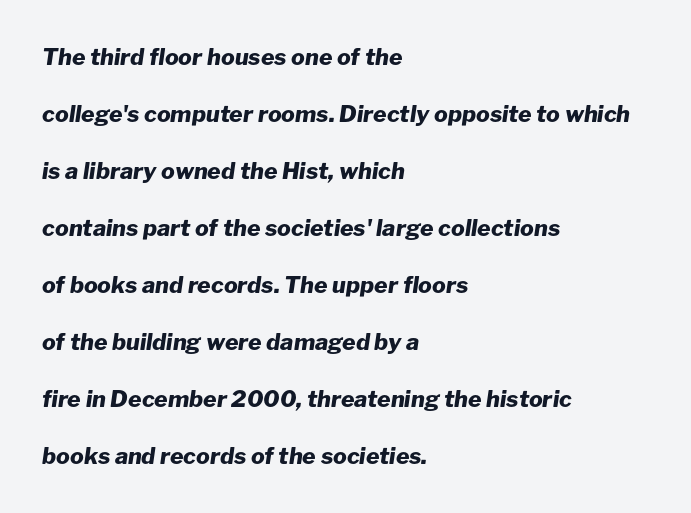
The image shows 23 px bold type, italic (leaning right); set left-aligned, loose line spacing (2.48x), normal letter spacing, not underlined.
